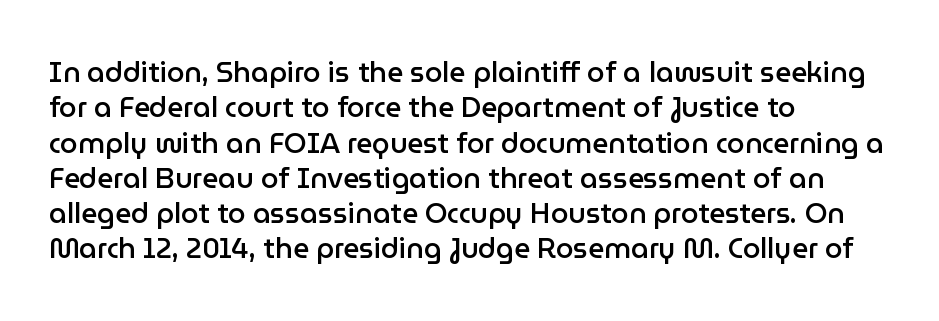
Q: Is the text bold? A: Semi-bold.
Q: Is the text italic (slanted)? A: No, it is upright.
Q: Is the typeface a serif or a sans-serif typeface? A: Sans-serif.
Q: Is the text underlined? A: No.
Q: How is the paragraph aligned? A: Left-aligned.
Q: Is the spacing between letters normal or unusually wide? A: Normal.
Q: Is the spacing between lines tight, normal or loose? A: Normal.
Q: Width (condensed, normal, or wide)? A: Normal.
Q: Stroke contrast? A: Low.
Q: x-height? A: Medium.
Q: Monospaced? A: No.
